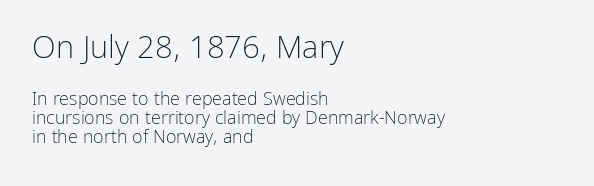
The image shows 31 px light sans-serif type, upright; set left-aligned, tight line spacing (1.07x), normal letter spacing, not underlined; the first (top) block is 1.72x larger; low stroke contrast and a medium x-height.
